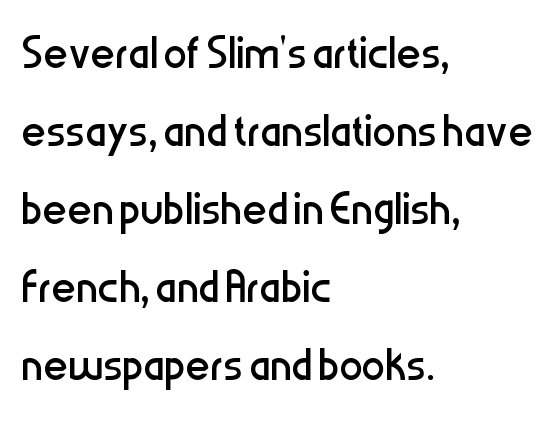
Q: Is the text bold? A: No.
Q: Is the text italic (slanted)? A: No, it is upright.
Q: Is the typeface a serif or a sans-serif typeface? A: Sans-serif.
Q: Is the text underlined? A: No.
Q: How is the paragraph aligned? A: Left-aligned.
Q: Is the spacing between letters normal or unusually wide? A: Normal.
Q: Is the spacing between lines tight, normal or loose? A: Normal.
Q: Width (condensed, normal, or wide)? A: Condensed.
Q: Stroke contrast? A: Low.
Q: x-height? A: Medium.
Q: Monospaced? A: No.
